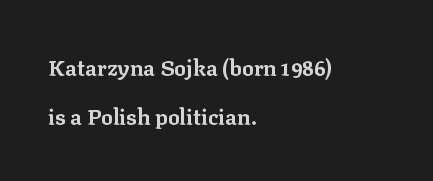
{"italic": "no", "bold": "yes", "underline": "no", "align": "left", "line_spacing": "loose", "line_spacing_ratio": 2.24, "letter_spacing": "normal", "letter_spacing_em": 0.0, "glyph_px": 22}
